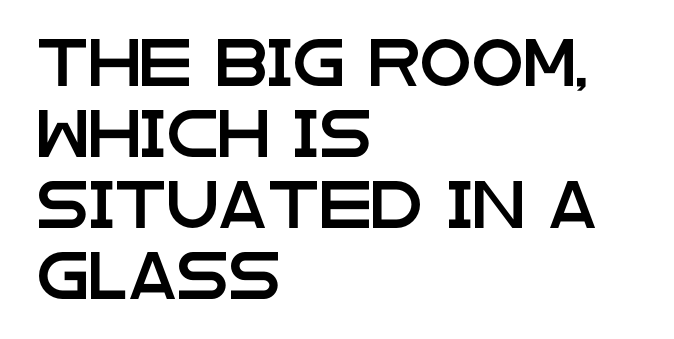
The typography opts for an upright posture over an oblique one. A classic flush-left, rag-right setting is used for this passage. Here the designer chose a conventional face with non-uniform glyph widths. Lines of text with bare space underneath. The face used here is rendered with its standard letterfit.
